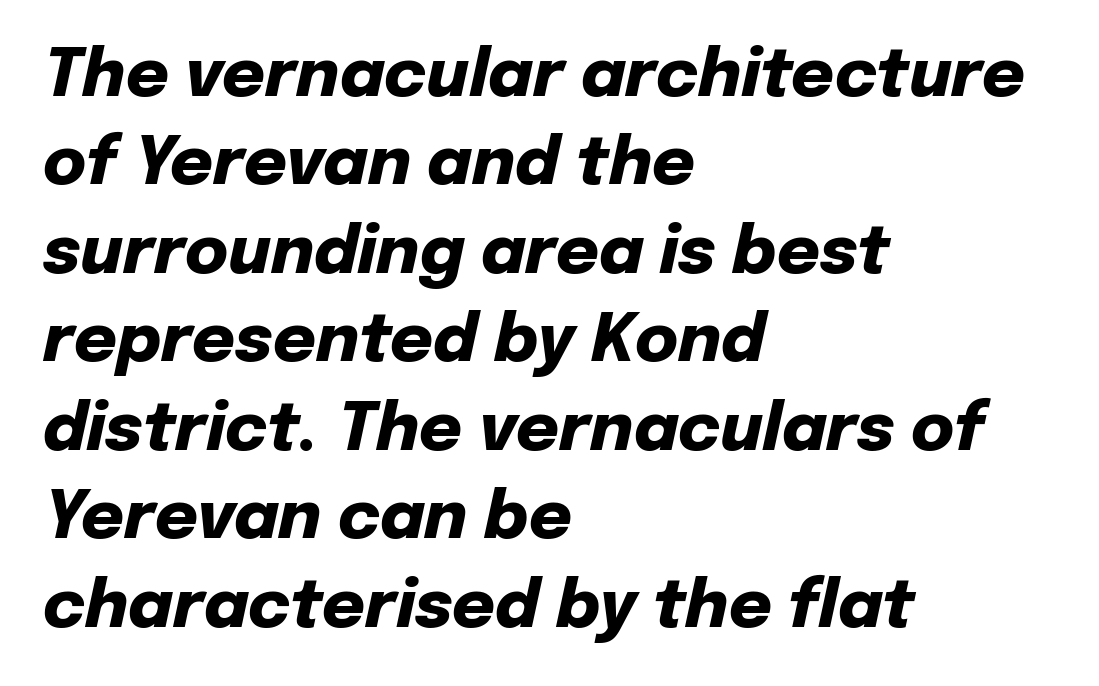
{"italic": "yes", "lean": "right", "slant_degrees": 12, "bold": "yes", "weight": "heavy", "width": "normal", "stroke_contrast": "low", "x_height": "medium", "monospaced": "no", "underline": "no", "align": "left", "line_spacing": "normal", "line_spacing_ratio": 1.34, "letter_spacing": "normal", "letter_spacing_em": 0.0, "glyph_px": 66}
